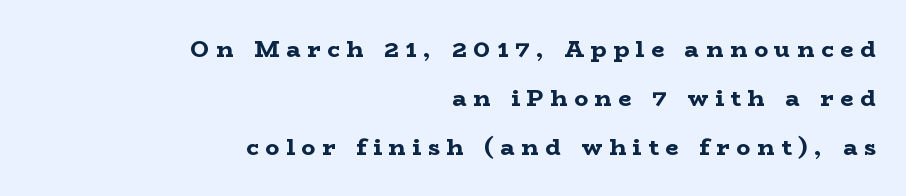
The image shows 23 px bold type, upright; set right-aligned, loose line spacing (2.12x), unusually wide letter spacing (+0.3 em), not underlined.
